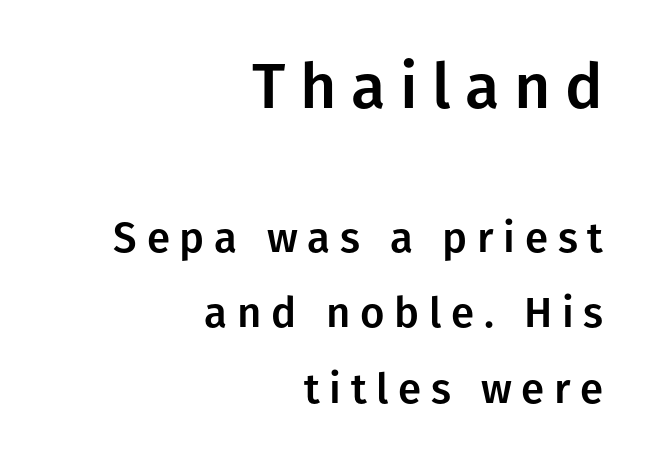
{"serif": "no", "italic": "no", "width": "normal", "stroke_contrast": "low", "x_height": "medium", "monospaced": "no", "underline": "no", "align": "right", "line_spacing_ratio": 1.79, "letter_spacing": "wide", "letter_spacing_em": 0.23, "larger_block": "first", "size_ratio": 1.5, "glyph_px": 63}
